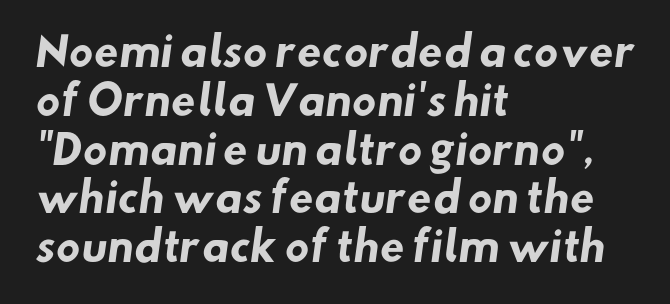
Q: Is the text bold? A: Yes.
Q: Is the typeface a serif or a sans-serif typeface? A: Sans-serif.
Q: Is the text underlined? A: No.
Q: How is the paragraph aligned? A: Left-aligned.
Q: Is the spacing between letters normal or unusually wide? A: Normal.
Q: Width (condensed, normal, or wide)? A: Normal.
Q: Stroke contrast? A: Low.
Q: x-height? A: Small.
Q: Monospaced? A: No.
